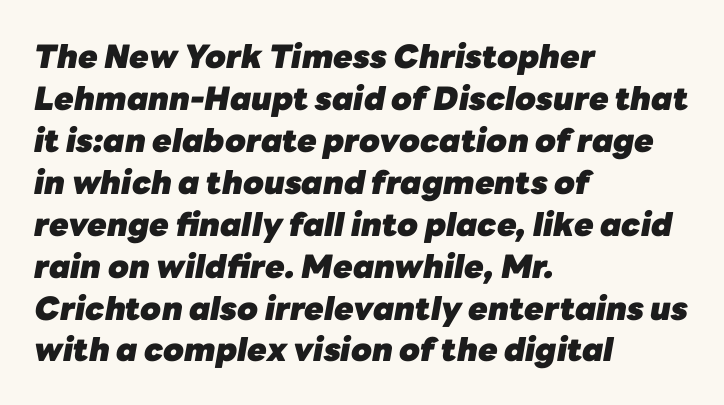
Q: Is the text bold? A: Yes.
Q: Is the text italic (slanted)? A: Yes, it leans right by about 10 degrees.
Q: Is the text underlined? A: No.
Q: How is the paragraph aligned? A: Left-aligned.
Q: Is the spacing between letters normal or unusually wide? A: Normal.
Q: Is the spacing between lines tight, normal or loose? A: Normal.
Q: Width (condensed, normal, or wide)? A: Normal.
Q: Stroke contrast? A: Low.
Q: x-height? A: Medium.
Q: Monospaced? A: No.
